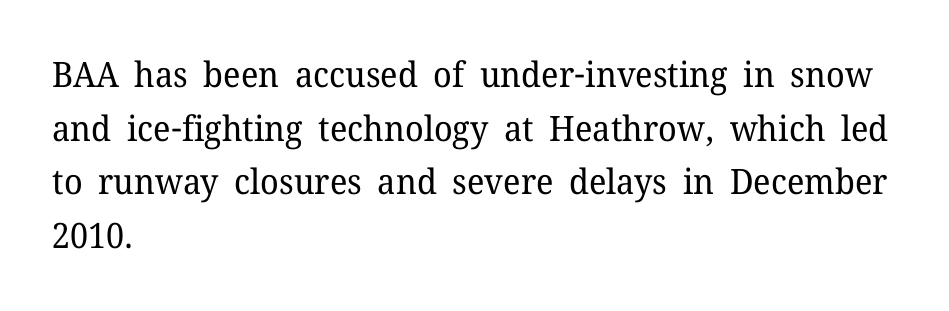
{"serif": "yes", "italic": "no", "bold": "no", "weight": "regular", "width": "normal", "stroke_contrast": "low", "x_height": "medium", "monospaced": "no", "underline": "no", "align": "left", "line_spacing": "normal", "line_spacing_ratio": 1.53, "letter_spacing": "normal", "letter_spacing_em": 0.0, "glyph_px": 35}
